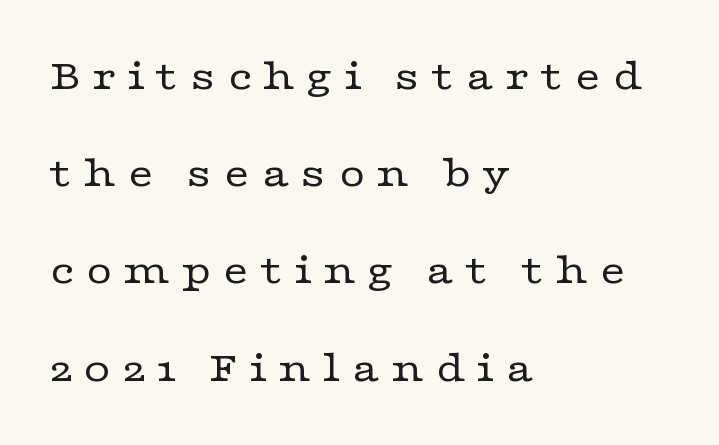
The image shows 45 px regular-weight, wide serif type, upright; set left-aligned, loose line spacing (2.16x), unusually wide letter spacing (+0.23 em), not underlined; low stroke contrast and a medium x-height.
